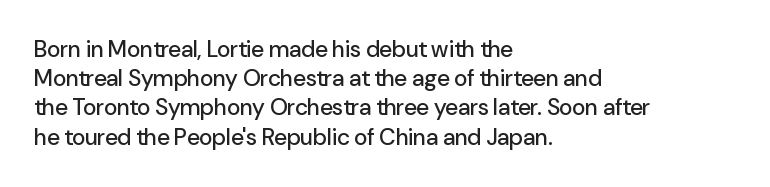
Interline gaps are of average width in this sample. Short note: letters normally spaced. Posture: vertical. The strip under each line holds only bare page. Which margin do the lines hug? The left one — the right edge is uneven.
